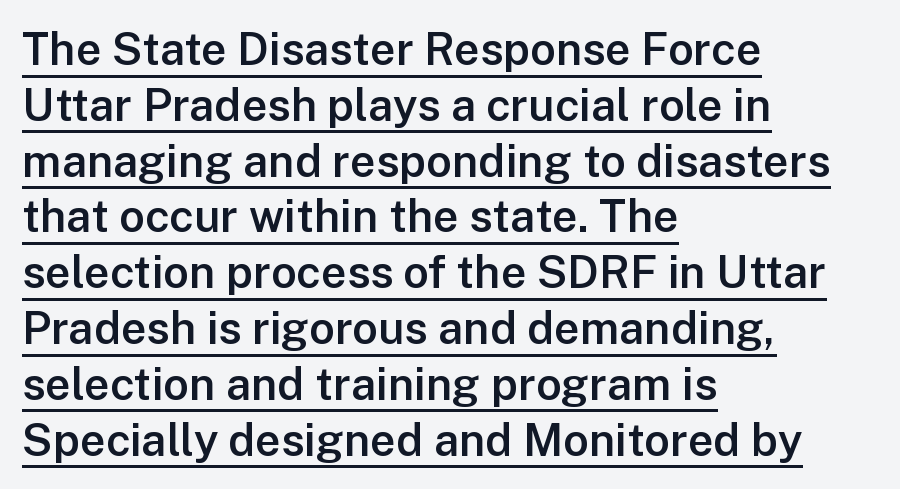
The image shows 45 px semibold sans-serif type, upright; set left-aligned, line spacing 1.24x, normal letter spacing, underlined; low stroke contrast and a medium x-height.
